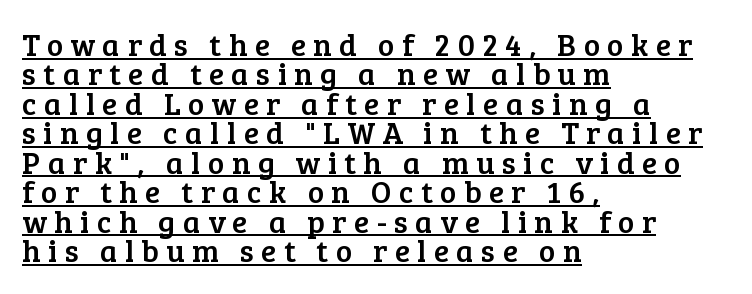
{"serif": "yes", "italic": "no", "width": "normal", "stroke_contrast": "low", "x_height": "medium", "monospaced": "no", "underline": "yes", "align": "left", "line_spacing": "tight", "line_spacing_ratio": 0.95, "letter_spacing": "wide", "letter_spacing_em": 0.24, "glyph_px": 31}
